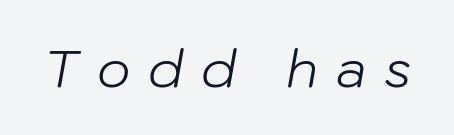
Each letter keeps its own natural width here, so spacing adapts to shape. The text carries the slant typical of an italic or oblique font. Descenders hang freely into open space. Each word looks stretched out because of the extra space between its letters.
